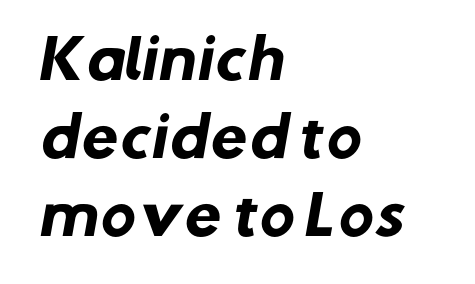
This sample is left-justified, so line endings fall wherever the words run out. Underlining? Definitely not there. Look at the bottom of the vertical strokes: they stop flat, with no serifs. Inter-character spacing is left at the font's built-in metrics. Summary of weight: heavy, a full bold.
